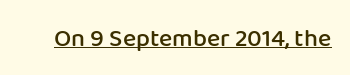
{"italic": "no", "bold": "semi", "underline": "yes", "letter_spacing": "normal", "letter_spacing_em": 0.0, "glyph_px": 25}
